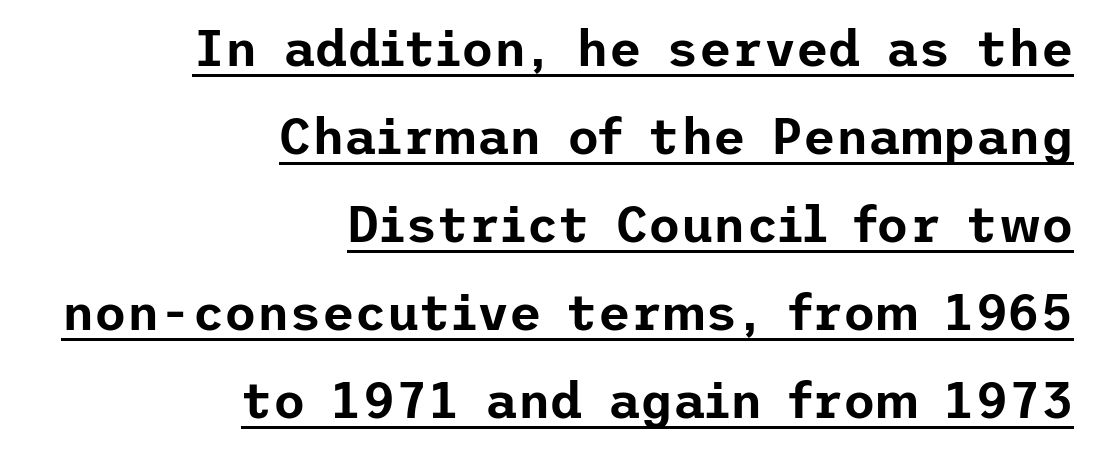
Each line ends at the same right margin while the left side varies. Compared with typical body copy, the letter spacing here is the same. What kind of face is this? One without serifs — a sans. This rendering features underlined lettering.
